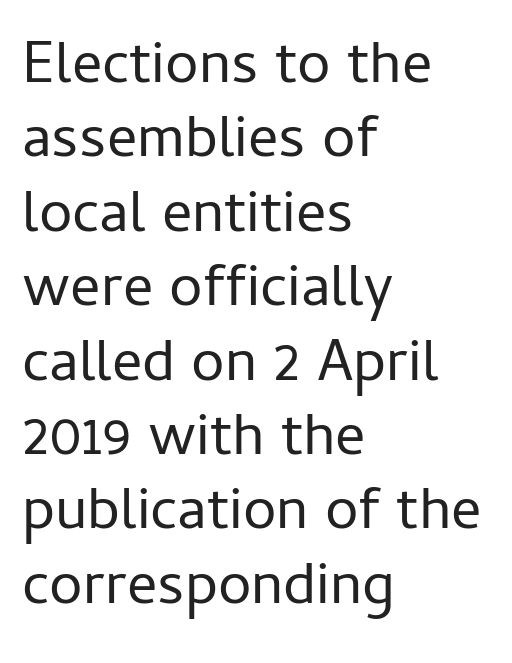
{"serif": "no", "italic": "no", "bold": "no", "weight": "regular", "width": "normal", "stroke_contrast": "low", "x_height": "medium", "monospaced": "no", "underline": "no", "align": "left", "line_spacing_ratio": 1.24, "letter_spacing": "normal", "letter_spacing_em": 0.0, "glyph_px": 60}
